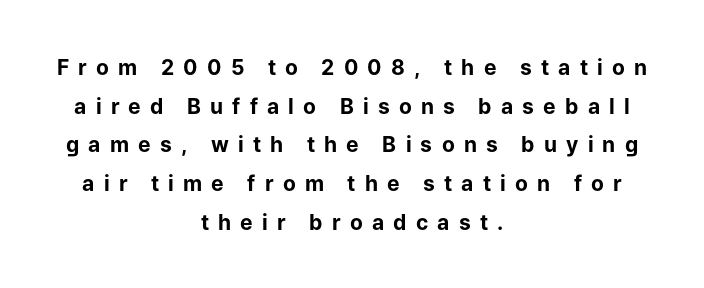
Q: Is the text bold? A: Yes.
Q: Is the text italic (slanted)? A: No, it is upright.
Q: Is the text underlined? A: No.
Q: How is the paragraph aligned? A: Centered.
Q: Is the spacing between letters normal or unusually wide? A: Unusually wide.
